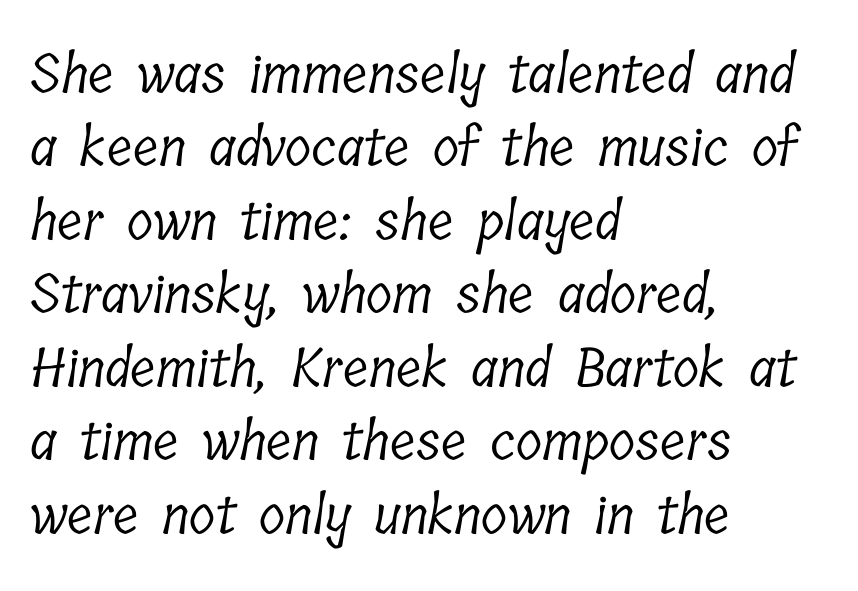
The image shows 54 px light, condensed serif type; set left-aligned, normal line spacing (1.36x), normal letter spacing, not underlined; low stroke contrast and a medium x-height.
